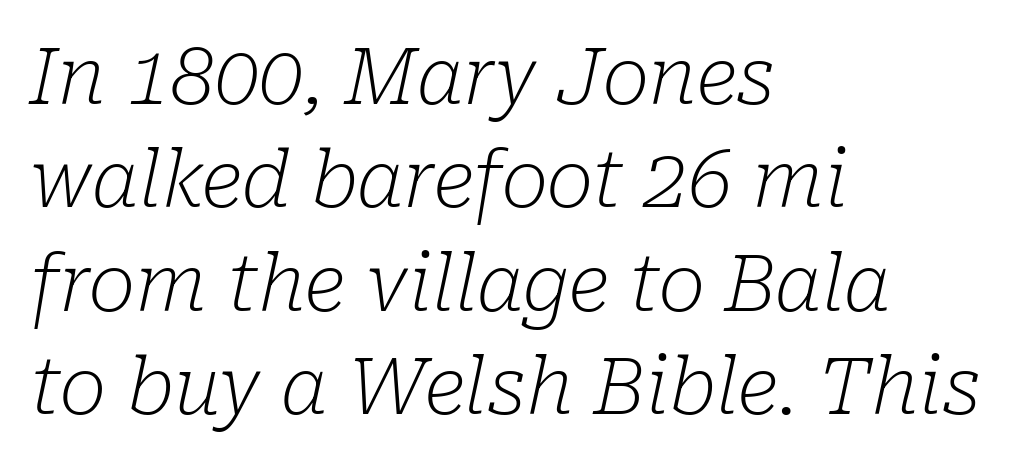
Q: Is the text bold? A: No.
Q: Is the text italic (slanted)? A: Yes, it leans right by about 10 degrees.
Q: Is the typeface a serif or a sans-serif typeface? A: Serif.
Q: Is the text underlined? A: No.
Q: How is the paragraph aligned? A: Left-aligned.
Q: Is the spacing between letters normal or unusually wide? A: Normal.
Q: Is the spacing between lines tight, normal or loose? A: Normal.
Q: Width (condensed, normal, or wide)? A: Normal.
Q: Stroke contrast? A: Low.
Q: x-height? A: Medium.
Q: Monospaced? A: No.
